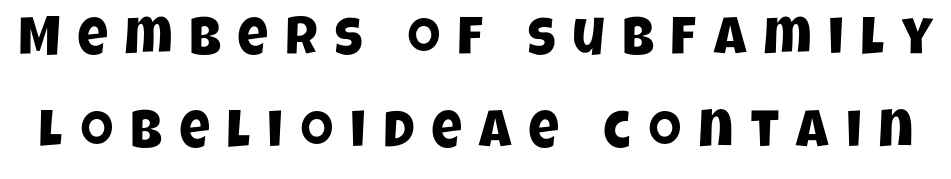
The image shows 53 px condensed sans-serif type; set line spacing 1.75x, unusually wide letter spacing (+0.32 em), not underlined; low stroke contrast and a large x-height.
